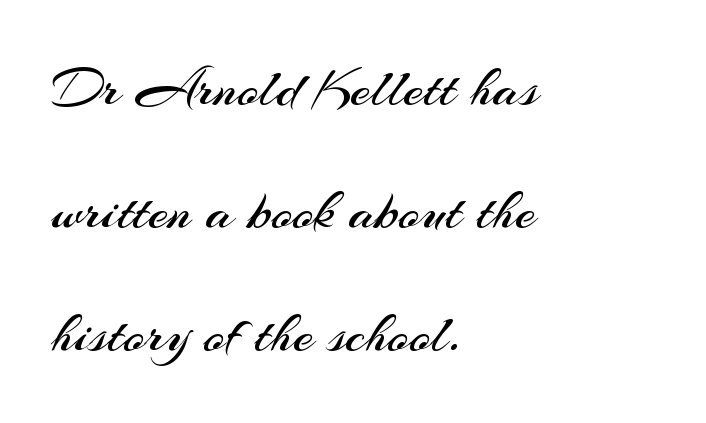
The image shows 57 px regular-weight sans-serif type; set left-aligned, loose line spacing (2.16x), normal letter spacing, not underlined; medium stroke contrast and a small x-height.
